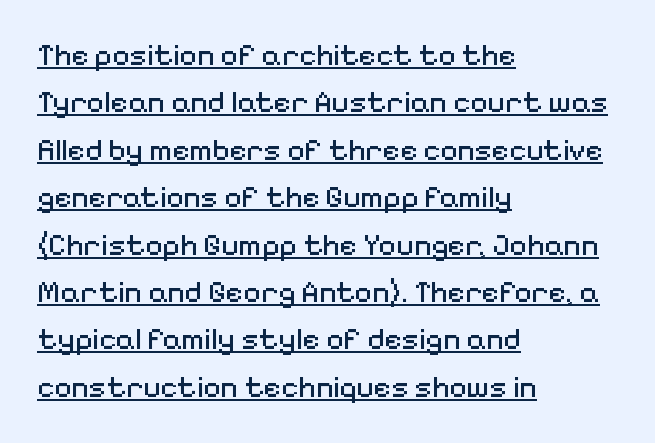
{"serif": "no", "italic": "no", "bold": "no", "weight": "regular", "width": "normal", "stroke_contrast": "medium", "x_height": "medium", "monospaced": "no", "underline": "yes", "align": "left", "line_spacing": "normal", "line_spacing_ratio": 1.58, "letter_spacing": "normal", "letter_spacing_em": 0.0, "glyph_px": 30}
